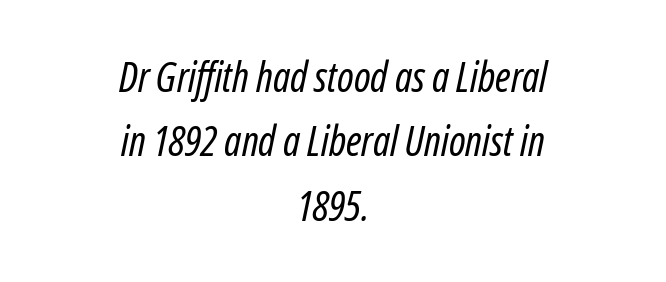
Underline: absent. Character widths vary here, with narrow letters taking less room than wide ones. Is there much room between lines? A standard amount, neither cramped nor airy. The strokes are not fattened; the text isn't bold. Is the letter spacing exaggerated? No — it looks like the ordinary default. Neither beginnings nor endings align; midpoints do.
